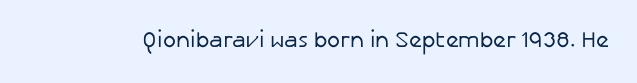
Q: Is the text bold? A: No.
Q: Is the text italic (slanted)? A: No, it is upright.
Q: Is the text underlined? A: No.
Q: Is the spacing between letters normal or unusually wide? A: Normal.
